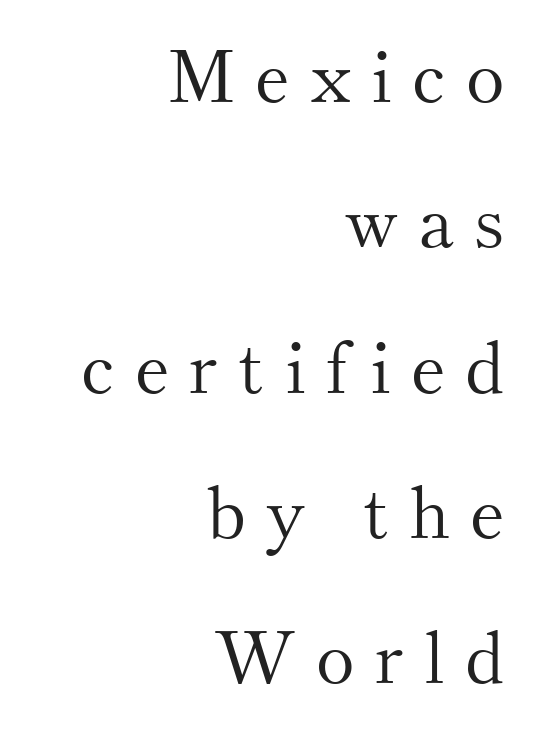
{"serif": "yes", "italic": "no", "bold": "no", "weight": "light", "width": "normal", "stroke_contrast": "medium", "x_height": "small", "monospaced": "no", "underline": "no", "align": "right", "line_spacing": "loose", "line_spacing_ratio": 1.99, "letter_spacing": "wide", "letter_spacing_em": 0.27, "glyph_px": 73}
